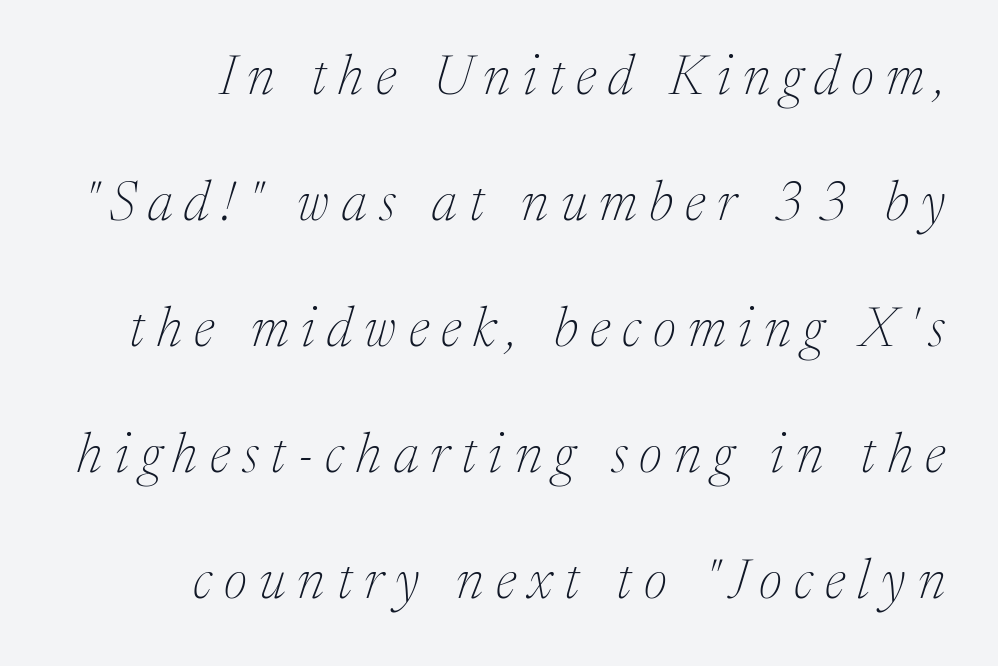
The image shows 55 px thin serif type, italic (leaning right); set right-aligned, loose line spacing (2.29x), unusually wide letter spacing (+0.22 em), not underlined; medium stroke contrast and a medium x-height.
